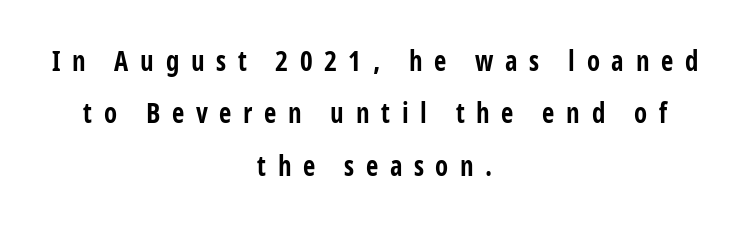
Q: Is the text bold? A: Yes.
Q: Is the text italic (slanted)? A: No, it is upright.
Q: Is the text underlined? A: No.
Q: How is the paragraph aligned? A: Centered.
Q: Is the spacing between letters normal or unusually wide? A: Unusually wide.
Q: Is the spacing between lines tight, normal or loose? A: Loose.
